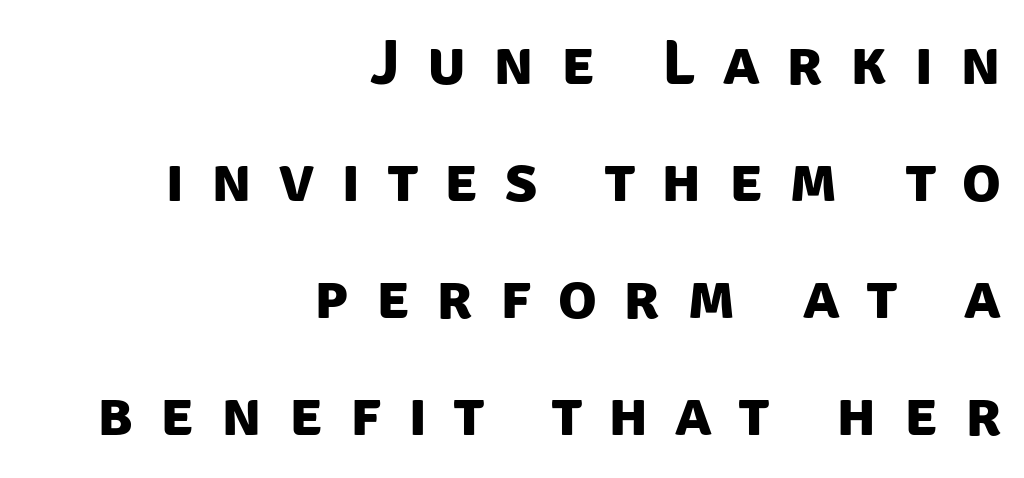
Q: Is the text bold? A: Yes.
Q: Is the typeface a serif or a sans-serif typeface? A: Sans-serif.
Q: Is the text underlined? A: No.
Q: How is the paragraph aligned? A: Right-aligned.
Q: Is the spacing between letters normal or unusually wide? A: Unusually wide.
Q: Width (condensed, normal, or wide)? A: Normal.
Q: Stroke contrast? A: Low.
Q: x-height? A: Large.
Q: Monospaced? A: No.
